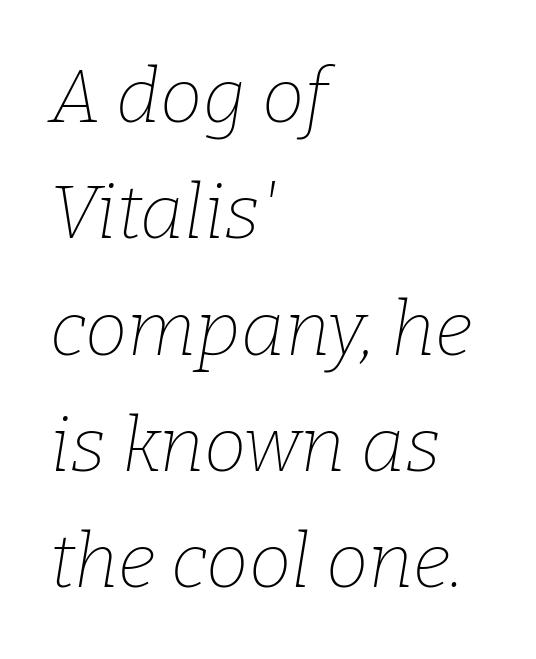
Q: Is the text bold? A: No.
Q: Is the text italic (slanted)? A: Yes, it leans right by about 9 degrees.
Q: Is the typeface a serif or a sans-serif typeface? A: Serif.
Q: Is the text underlined? A: No.
Q: How is the paragraph aligned? A: Left-aligned.
Q: Is the spacing between letters normal or unusually wide? A: Normal.
Q: Is the spacing between lines tight, normal or loose? A: Normal.
Q: Width (condensed, normal, or wide)? A: Normal.
Q: Stroke contrast? A: Low.
Q: x-height? A: Medium.
Q: Monospaced? A: No.
